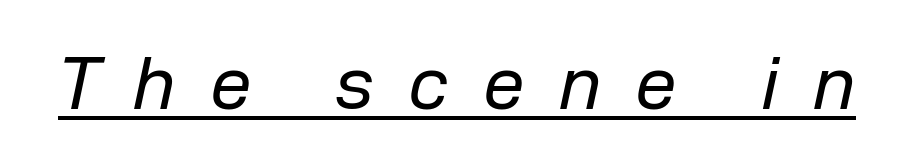
The image shows 75 px regular-weight type, italic (leaning right); set unusually wide letter spacing (+0.45 em), underlined; low stroke contrast and a medium x-height.
